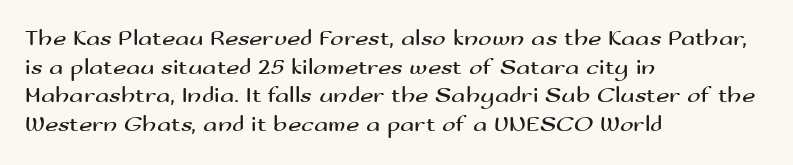
{"italic": "no", "bold": "no", "underline": "no", "align": "left", "line_spacing": "normal", "line_spacing_ratio": 1.25, "letter_spacing": "normal", "letter_spacing_em": 0.0, "glyph_px": 23}
